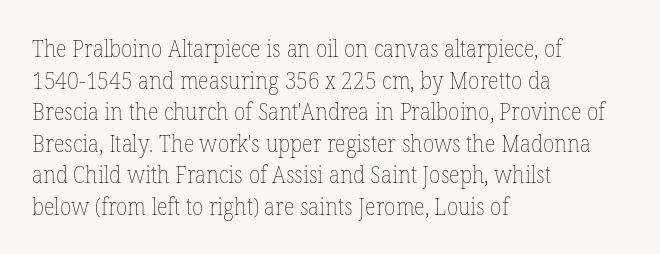
{"italic": "no", "bold": "no", "underline": "no", "align": "left", "line_spacing": "normal", "line_spacing_ratio": 1.37, "letter_spacing": "normal", "letter_spacing_em": 0.0, "glyph_px": 23}
